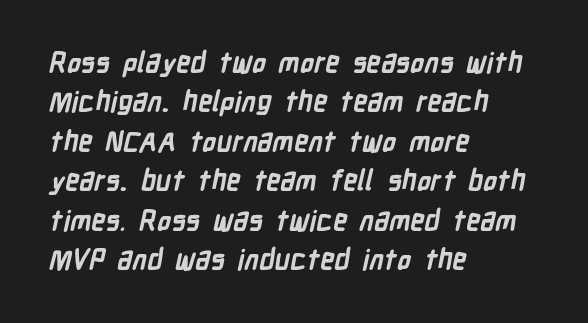
Letter spacing: default. The specimen omits any rule beneath the text block's lines. Look at the bottom of the vertical strokes: they stop flat, with no serifs. Think of a printed novel: that variable character pitch is what you see here. Compared with typical paragraphs, the rows here are spaced about the same.
